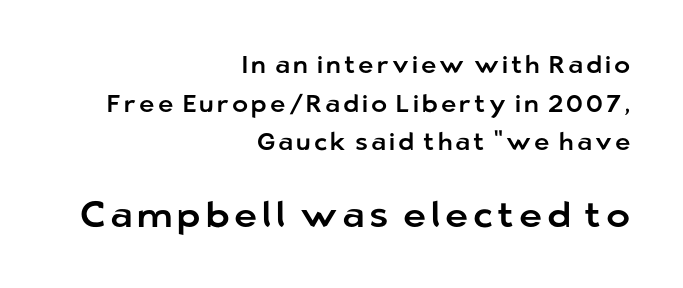
In terms of leading, this rendering sits right in the middle. The font family rendered here belongs to the sans-serif group. This sample uses an upright cut, with every glyph sitting square on the baseline. Note the varied advance widths — an 'i' is clearly narrower than an 'm'.
